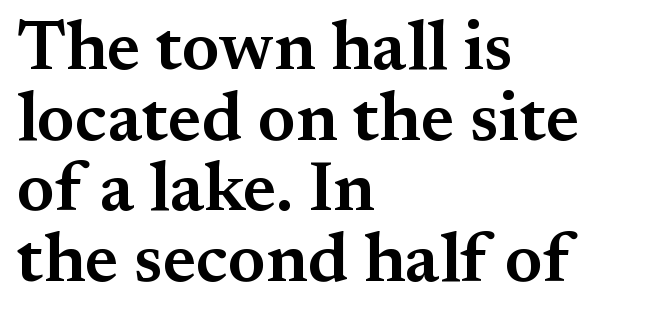
{"serif": "yes", "italic": "no", "bold": "semi", "weight": "semibold", "width": "normal", "stroke_contrast": "medium", "x_height": "small", "monospaced": "no", "underline": "no", "align": "left", "line_spacing": "tight", "line_spacing_ratio": 1.01, "letter_spacing": "normal", "letter_spacing_em": 0.0, "glyph_px": 70}
